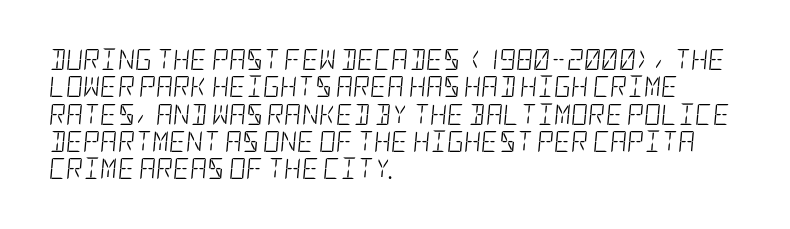
{"italic": "yes", "lean": "right", "slant_degrees": 5, "bold": "no", "underline": "no", "align": "left", "line_spacing": "normal", "line_spacing_ratio": 1.3, "letter_spacing": "normal", "letter_spacing_em": 0.0, "glyph_px": 21}
